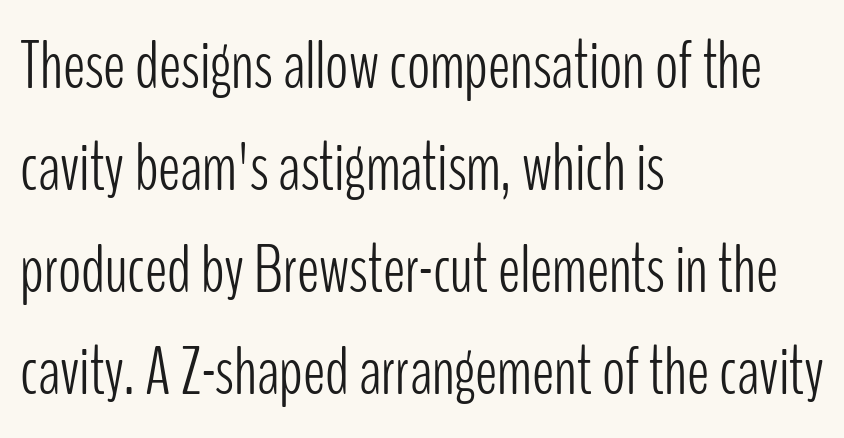
The image shows 68 px light, condensed sans-serif type, upright; set left-aligned, normal line spacing (1.5x), normal letter spacing, not underlined; low stroke contrast and a medium x-height.
